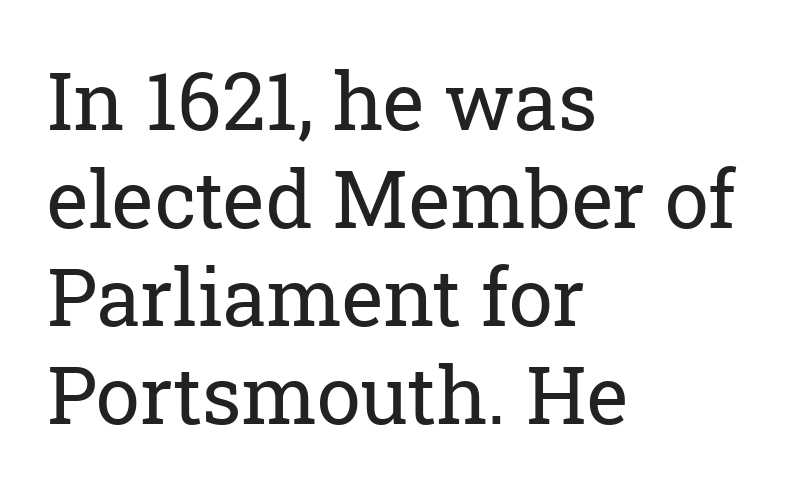
Type without underlining. Is the block centered? No — it sits flush against the left margin. Think of a printed novel: that variable character pitch is what you see here. Serif or sans? Serif — the stroke terminals have little feet. When letters stand straight like this, we call the style roman or upright. These glyphs show unthickened strokes, regular width or finer.
